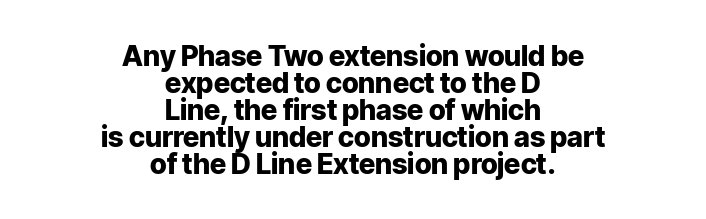
Q: Is the text bold? A: Yes.
Q: Is the text italic (slanted)? A: No, it is upright.
Q: Is the typeface a serif or a sans-serif typeface? A: Sans-serif.
Q: Is the text underlined? A: No.
Q: How is the paragraph aligned? A: Centered.
Q: Is the spacing between letters normal or unusually wide? A: Normal.
Q: Is the spacing between lines tight, normal or loose? A: Tight.
Q: Width (condensed, normal, or wide)? A: Normal.
Q: Stroke contrast? A: Low.
Q: x-height? A: Medium.
Q: Monospaced? A: No.
